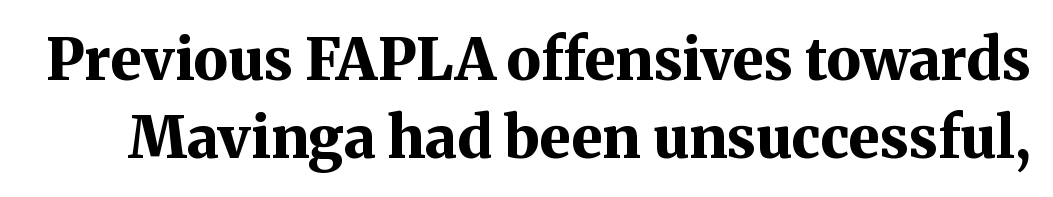
What kind of face is this? One with serifs. These lines sit exactly where default settings would place them. A bare baseline throughout the passage. Set as a true bold cut, around the 700 mark. Character widths vary here, with narrow letters taking less room than wide ones. The typography opts for an upright posture over an oblique one.
